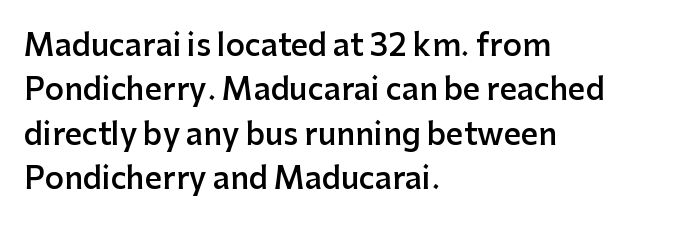
{"serif": "no", "italic": "no", "bold": "semi", "weight": "semibold", "width": "normal", "stroke_contrast": "low", "x_height": "medium", "monospaced": "no", "underline": "no", "align": "left", "line_spacing": "normal", "line_spacing_ratio": 1.48, "letter_spacing": "normal", "letter_spacing_em": 0.0, "glyph_px": 30}
